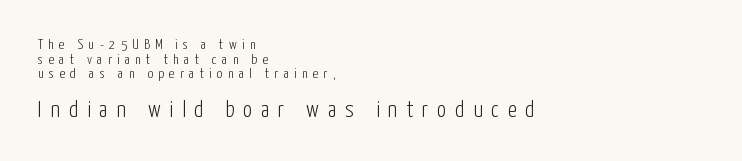
{"italic": "no", "bold": "no", "underline": "no", "align": "left", "line_spacing": "tight", "line_spacing_ratio": 1.04, "letter_spacing": "wide", "letter_spacing_em": 0.38, "larger_block": "second", "size_ratio": 1.64, "glyph_px": 23}
